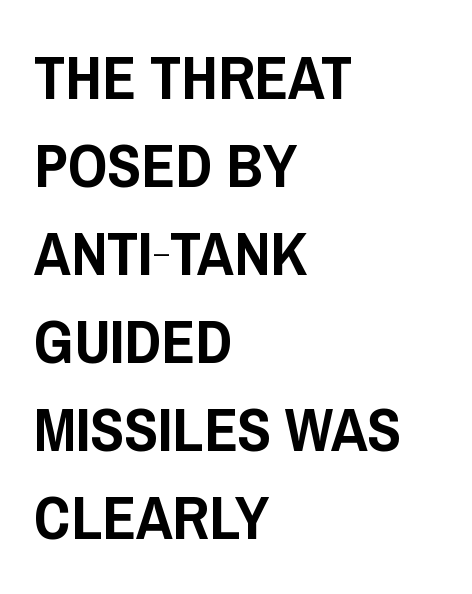
Characters follow at the spacing the type designer built in. Posture: vertical. Rows of type keep a routine distance in the vertical direction. Regarding serifs, this sample does without them.
